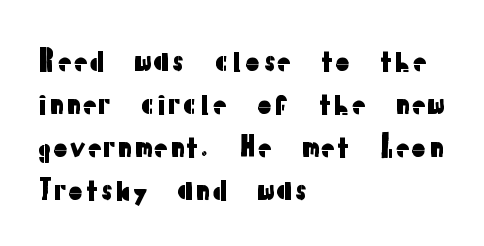
The image shows 28 px sans-serif type, upright; set left-aligned, normal line spacing (1.54x), normal letter spacing, not underlined; low stroke contrast and a medium x-height.
